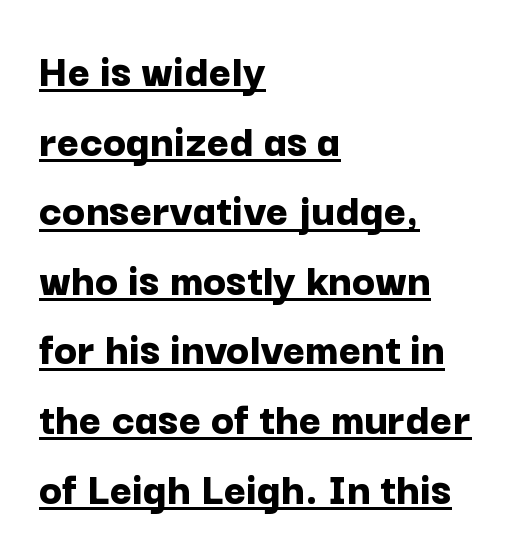
Q: Is the text bold? A: Yes.
Q: Is the text italic (slanted)? A: No, it is upright.
Q: Is the typeface a serif or a sans-serif typeface? A: Sans-serif.
Q: Is the text underlined? A: Yes.
Q: How is the paragraph aligned? A: Left-aligned.
Q: Is the spacing between letters normal or unusually wide? A: Normal.
Q: Is the spacing between lines tight, normal or loose? A: Normal.
Q: Width (condensed, normal, or wide)? A: Normal.
Q: Stroke contrast? A: Low.
Q: x-height? A: Medium.
Q: Monospaced? A: No.
